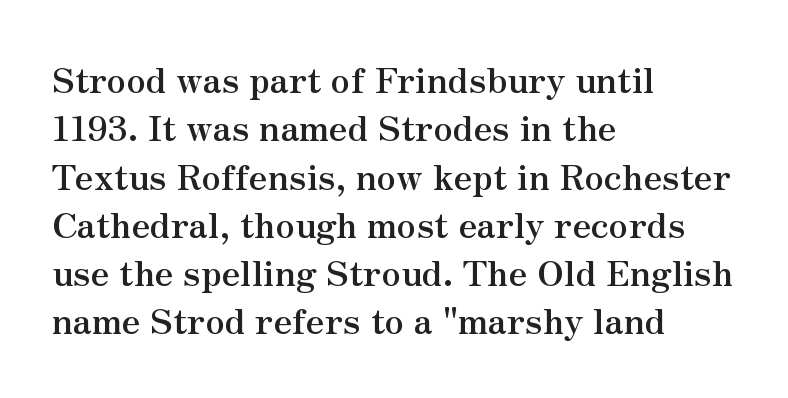
A student would call this left alignment; a typographer would say flush left, rag right. The passage shown is not underscored anywhere. The space between consecutive lines is moderate. Do the characters align in a grid? No, the font is proportional. What weight is shown? A full bold with thick strokes. Regarding serifs, this sample has them.
